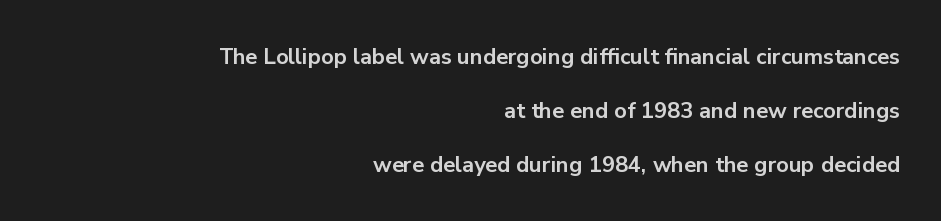
The image shows 22 px bold type, upright; set right-aligned, loose line spacing (2.45x), normal letter spacing, not underlined.
